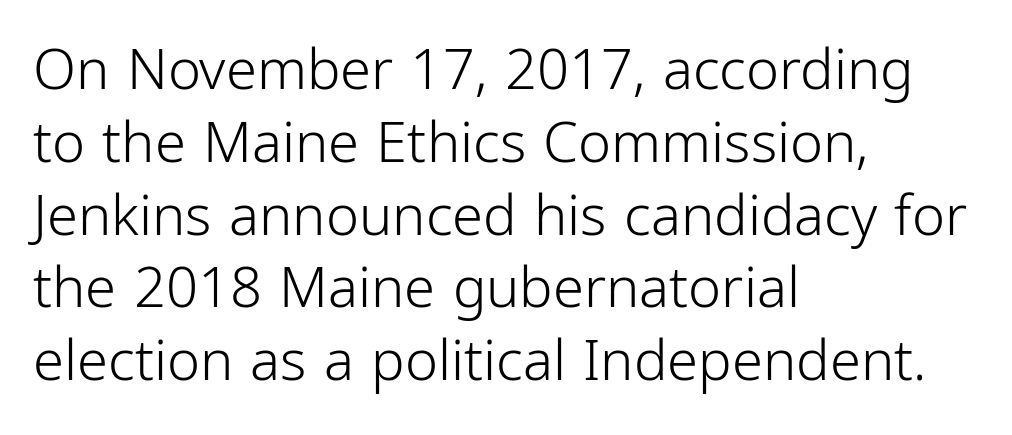
{"serif": "no", "italic": "no", "bold": "no", "weight": "light", "width": "condensed", "stroke_contrast": "low", "x_height": "medium", "monospaced": "no", "underline": "no", "align": "left", "line_spacing": "normal", "line_spacing_ratio": 1.3, "letter_spacing": "normal", "letter_spacing_em": 0.0, "glyph_px": 56}
